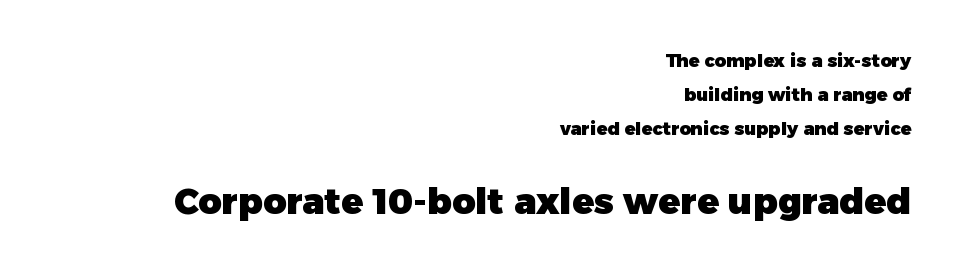
{"serif": "no", "italic": "no", "bold": "yes", "weight": "heavy", "width": "normal", "stroke_contrast": "low", "x_height": "medium", "monospaced": "no", "underline": "no", "align": "right", "line_spacing_ratio": 1.88, "letter_spacing": "normal", "letter_spacing_em": 0.0, "larger_block": "second", "size_ratio": 2.0, "glyph_px": 36}
